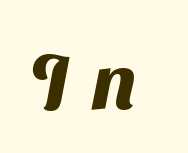
Type without underlining. Varying glyph widths throughout — classic text-font behaviour. Strokes here are thick enough to call this a true bold. The typeface chosen for these lines omits serifs.
